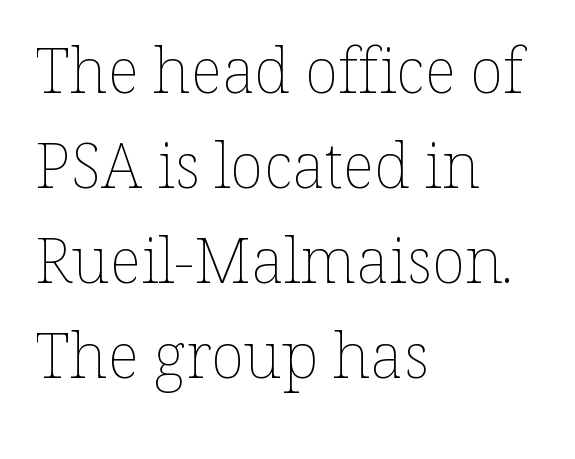
{"italic": "no", "bold": "no", "weight": "thin", "width": "normal", "stroke_contrast": "low", "x_height": "medium", "monospaced": "no", "underline": "no", "align": "left", "line_spacing": "normal", "line_spacing_ratio": 1.51, "letter_spacing": "normal", "letter_spacing_em": 0.0, "glyph_px": 63}
